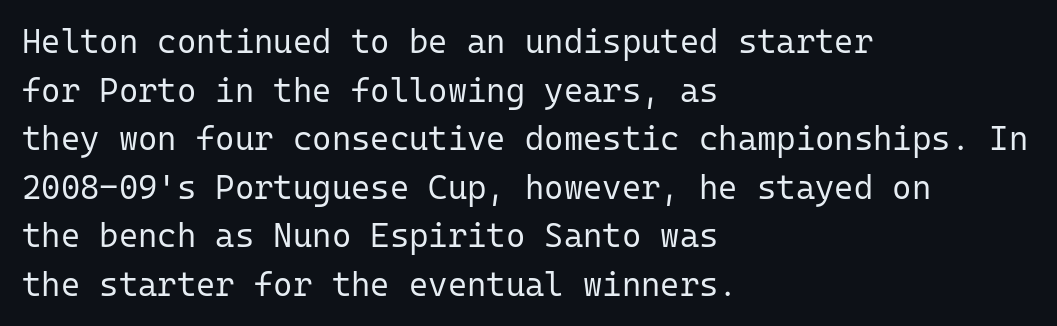
{"serif": "no", "italic": "no", "bold": "no", "weight": "regular", "width": "normal", "stroke_contrast": "low", "x_height": "medium", "monospaced": "yes", "underline": "no", "align": "left", "line_spacing": "normal", "line_spacing_ratio": 1.47, "letter_spacing": "normal", "letter_spacing_em": 0.0, "glyph_px": 33}
